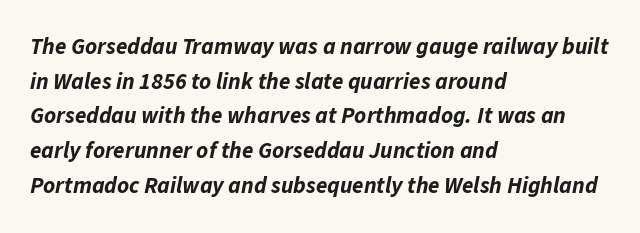
Q: Is the text bold? A: Yes.
Q: Is the text italic (slanted)? A: Yes, it leans right by about 11 degrees.
Q: Is the text underlined? A: No.
Q: How is the paragraph aligned? A: Left-aligned.
Q: Is the spacing between letters normal or unusually wide? A: Normal.
Q: Is the spacing between lines tight, normal or loose? A: Normal.
